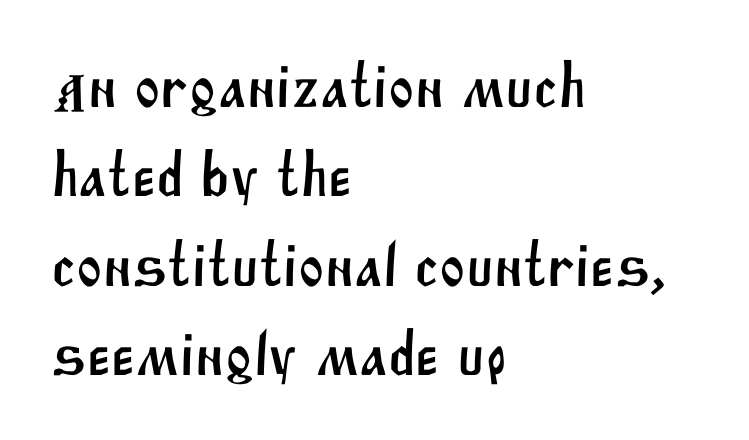
The image shows 62 px sans-serif type; set left-aligned, normal line spacing (1.44x), normal letter spacing, not underlined; medium stroke contrast and a large x-height.
